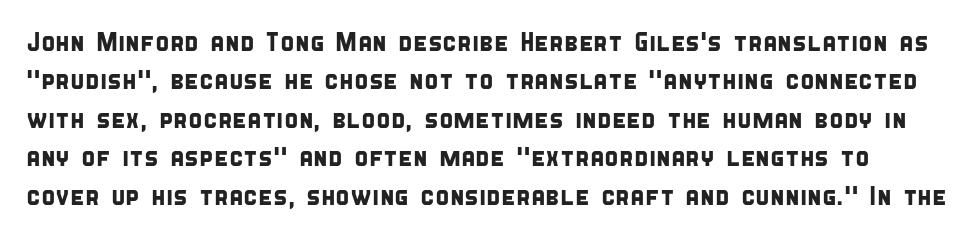
The leading is moderate, giving the passage an even texture. What stands out about the letter spacing? Nothing — it is the standard amount. Descender tails drop into unmarked territory.
